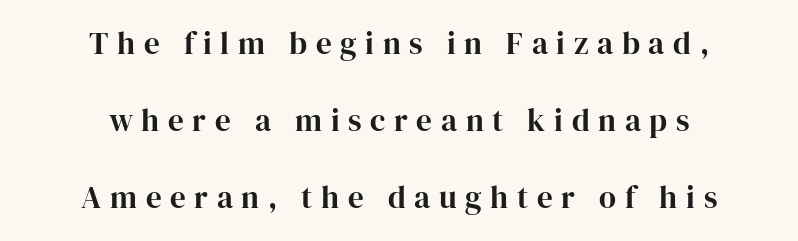
Airy leading. The passage shown is typed in a proportional face where columns would drift. These lines are centered, leaving both edges ragged. Words float on clear page, feet unadorned.
